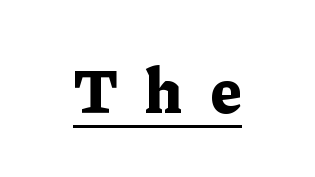
{"serif": "yes", "italic": "no", "bold": "yes", "weight": "bold", "width": "normal", "stroke_contrast": "low", "x_height": "medium", "monospaced": "no", "underline": "yes", "align": "center", "letter_spacing": "wide", "letter_spacing_em": 0.44, "glyph_px": 62}
